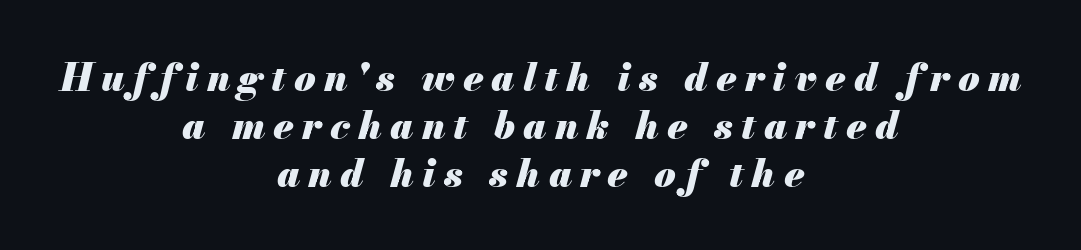
This is oblique type, the kind used for emphasis or titles. Centered paragraph, ragged on both sides. Between one letter and the next there's a generous, obvious gap. Type without underlining. Does the weight exceed regular? Yes, all the way to bold. Character widths vary here, with narrow letters taking less room than wide ones.
